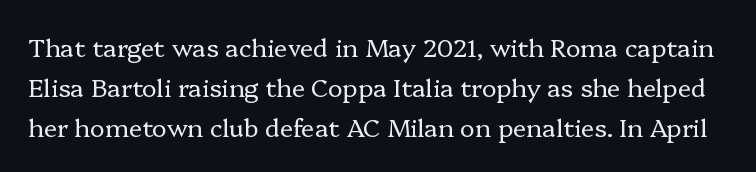
{"italic": "no", "bold": "no", "underline": "no", "line_spacing": "normal", "line_spacing_ratio": 1.6, "letter_spacing": "normal", "letter_spacing_em": 0.0, "glyph_px": 25}
